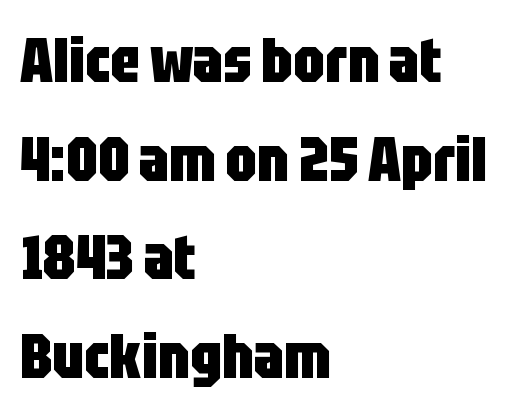
{"serif": "no", "italic": "no", "bold": "yes", "weight": "heavy", "width": "condensed", "stroke_contrast": "low", "x_height": "large", "monospaced": "no", "underline": "no", "align": "left", "line_spacing": "normal", "line_spacing_ratio": 1.59, "letter_spacing": "normal", "letter_spacing_em": 0.0, "glyph_px": 62}
